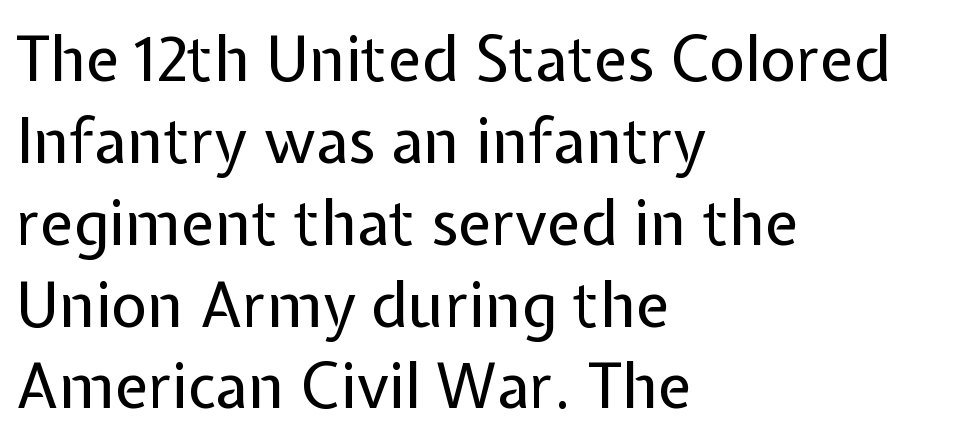
{"serif": "no", "italic": "no", "bold": "no", "weight": "regular", "width": "normal", "stroke_contrast": "low", "x_height": "medium", "monospaced": "no", "underline": "no", "align": "left", "line_spacing": "normal", "line_spacing_ratio": 1.32, "letter_spacing": "normal", "letter_spacing_em": 0.0, "glyph_px": 62}
